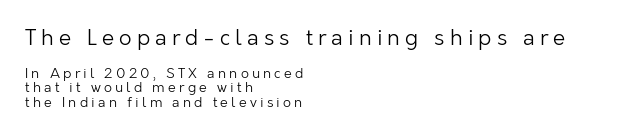
{"italic": "no", "bold": "no", "underline": "no", "align": "left", "line_spacing": "tight", "line_spacing_ratio": 1.02, "letter_spacing": "wide", "letter_spacing_em": 0.23, "larger_block": "first", "size_ratio": 1.57, "glyph_px": 22}
